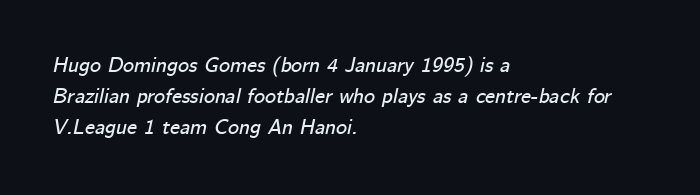
Q: Is the text italic (slanted)? A: Yes, it leans right by about 12 degrees.
Q: Is the text underlined? A: No.
Q: How is the paragraph aligned? A: Left-aligned.
Q: Is the spacing between letters normal or unusually wide? A: Normal.
Q: Is the spacing between lines tight, normal or loose? A: Normal.
